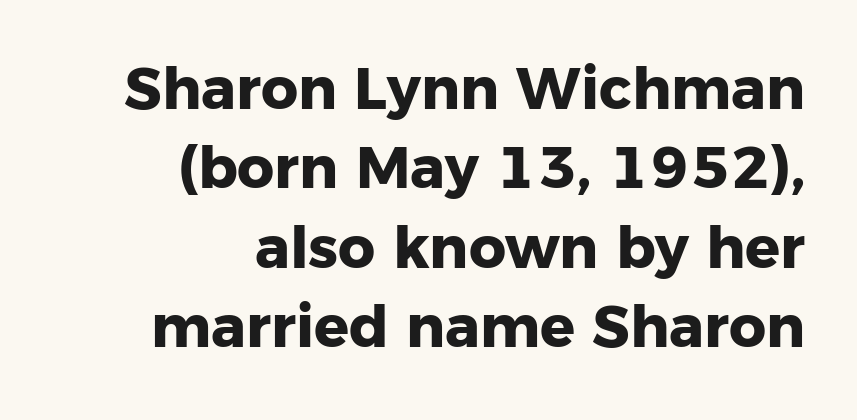
The image shows 58 px heavy sans-serif type, upright; set right-aligned, normal line spacing (1.37x), normal letter spacing, not underlined; low stroke contrast and a medium x-height.
